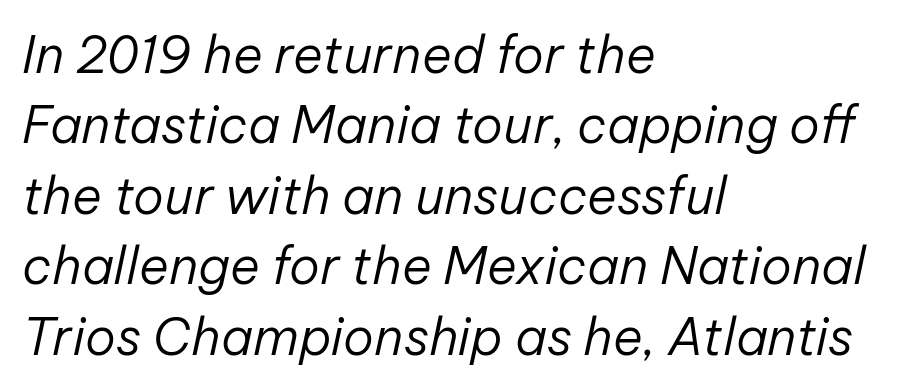
{"italic": "yes", "lean": "right", "slant_degrees": 12, "bold": "no", "weight": "regular", "width": "normal", "stroke_contrast": "low", "x_height": "medium", "monospaced": "no", "underline": "no", "align": "left", "line_spacing": "normal", "line_spacing_ratio": 1.38, "letter_spacing": "normal", "letter_spacing_em": 0.0, "glyph_px": 51}
